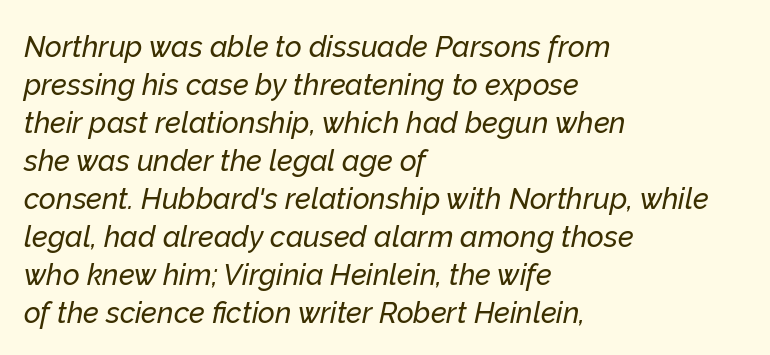
The image shows 29 px text type, italic (leaning right); set left-aligned, normal line spacing (1.31x), normal letter spacing, not underlined; low stroke contrast and a medium x-height.
